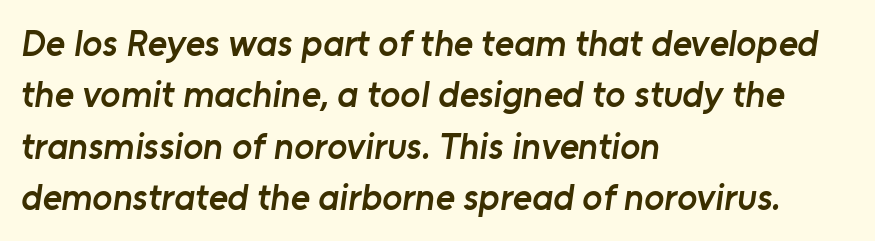
Q: Is the text bold? A: Semi-bold.
Q: Is the typeface a serif or a sans-serif typeface? A: Sans-serif.
Q: Is the text underlined? A: No.
Q: How is the paragraph aligned? A: Left-aligned.
Q: Is the spacing between letters normal or unusually wide? A: Normal.
Q: Is the spacing between lines tight, normal or loose? A: Normal.
Q: Width (condensed, normal, or wide)? A: Normal.
Q: Stroke contrast? A: Low.
Q: x-height? A: Medium.
Q: Monospaced? A: No.
